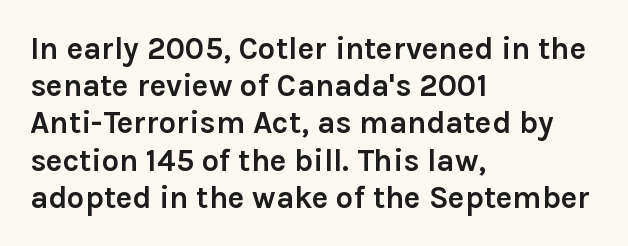
A full-strength bold gives these letters their thick strokes. Each line starts at the same left margin while the right side varies. The space directly below the letters is spotless. The face used here is proportionally spaced, like ordinary book or web type. Nothing unusual about the tracking: characters are spaced as the font intends.
